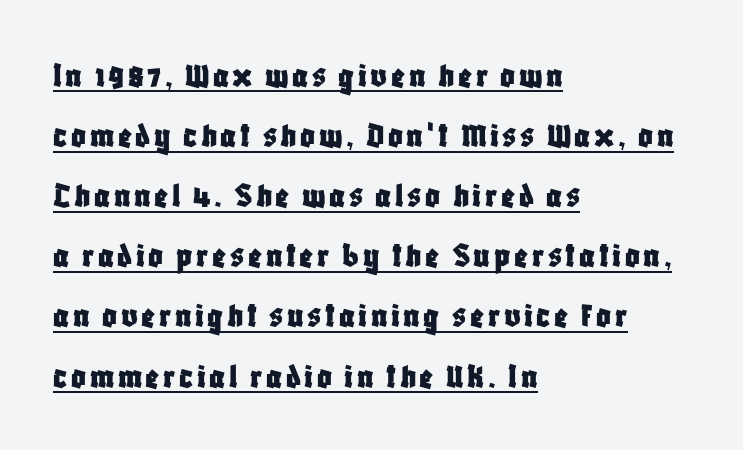
Q: Is the text italic (slanted)? A: No, it is upright.
Q: Is the typeface a serif or a sans-serif typeface? A: Sans-serif.
Q: Is the text underlined? A: Yes.
Q: How is the paragraph aligned? A: Left-aligned.
Q: Is the spacing between lines tight, normal or loose? A: Normal.
Q: Width (condensed, normal, or wide)? A: Condensed.
Q: Stroke contrast? A: Low.
Q: x-height? A: Large.
Q: Monospaced? A: No.
